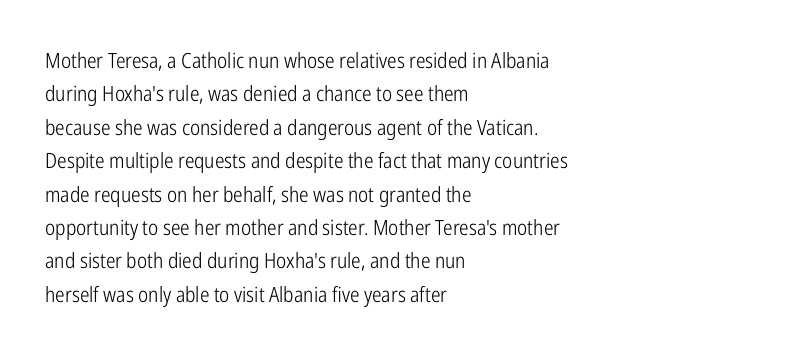
{"italic": "no", "bold": "no", "underline": "no", "align": "left", "line_spacing": "normal", "line_spacing_ratio": 1.59, "letter_spacing": "normal", "letter_spacing_em": 0.0, "glyph_px": 21}
